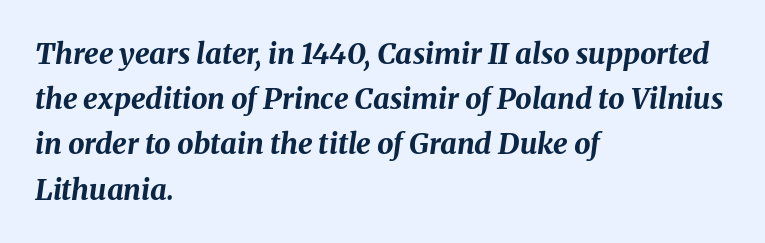
Here the designer chose a conventional face with non-uniform glyph widths. These lines sit exactly where default settings would place them. Left-aligned paragraph, ragged on the right. The type is set solid horizontally, with unmodified tracking.
